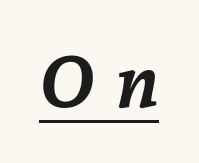
The image shows 72 px semibold type, italic (leaning right); set unusually wide letter spacing (+0.28 em), underlined; low stroke contrast and a medium x-height.
